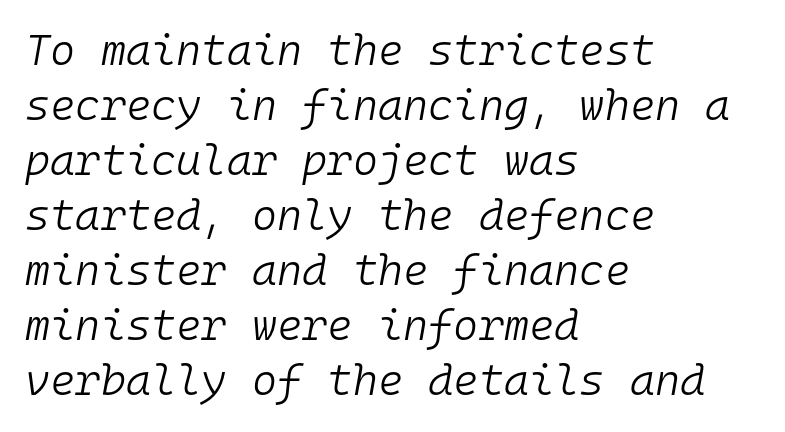
Regarding leading, the lines here are spaced in the standard way. If you drew a ruler down the left edge, every line would touch it. Weight class: somewhere from thin through regular. A clean baseline with only descenders dipping below it.
